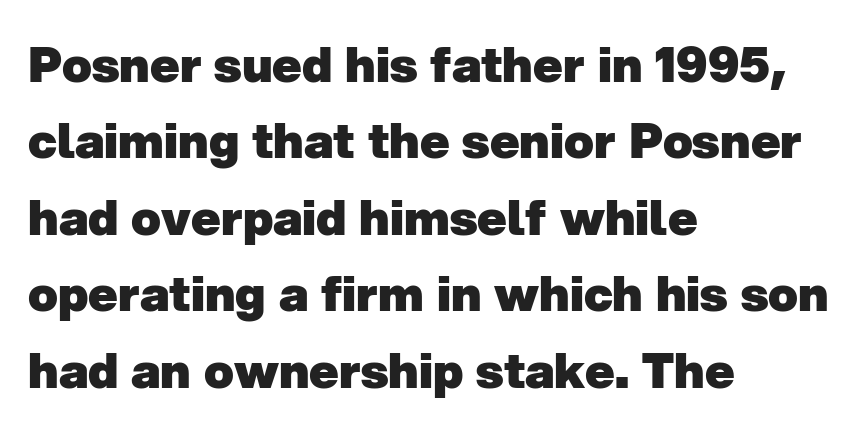
Q: Is the text bold? A: Yes.
Q: Is the typeface a serif or a sans-serif typeface? A: Sans-serif.
Q: Is the text underlined? A: No.
Q: How is the paragraph aligned? A: Left-aligned.
Q: Is the spacing between letters normal or unusually wide? A: Normal.
Q: Is the spacing between lines tight, normal or loose? A: Normal.
Q: Width (condensed, normal, or wide)? A: Normal.
Q: Stroke contrast? A: Low.
Q: x-height? A: Medium.
Q: Monospaced? A: No.
